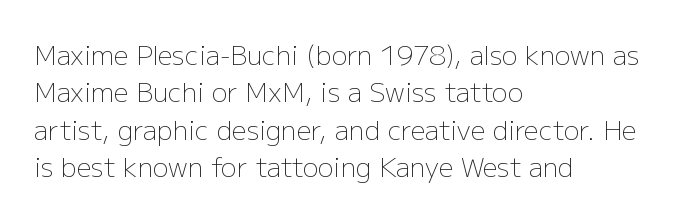
Q: Is the text bold? A: No.
Q: Is the text italic (slanted)? A: No, it is upright.
Q: Is the text underlined? A: No.
Q: How is the paragraph aligned? A: Left-aligned.
Q: Is the spacing between letters normal or unusually wide? A: Normal.
Q: Is the spacing between lines tight, normal or loose? A: Normal.
